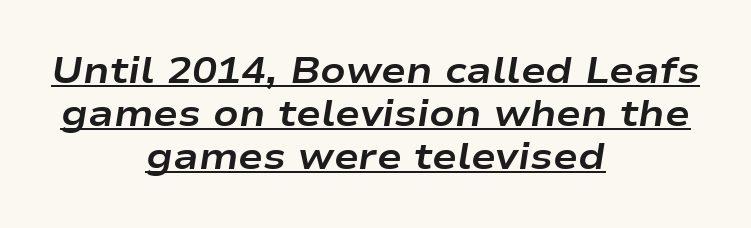
Q: Is the text bold? A: Yes.
Q: Is the text italic (slanted)? A: Yes, it leans right by about 9 degrees.
Q: Is the text underlined? A: Yes.
Q: How is the paragraph aligned? A: Centered.
Q: Is the spacing between letters normal or unusually wide? A: Normal.
Q: Width (condensed, normal, or wide)? A: Wide.
Q: Stroke contrast? A: Low.
Q: x-height? A: Medium.
Q: Monospaced? A: No.
